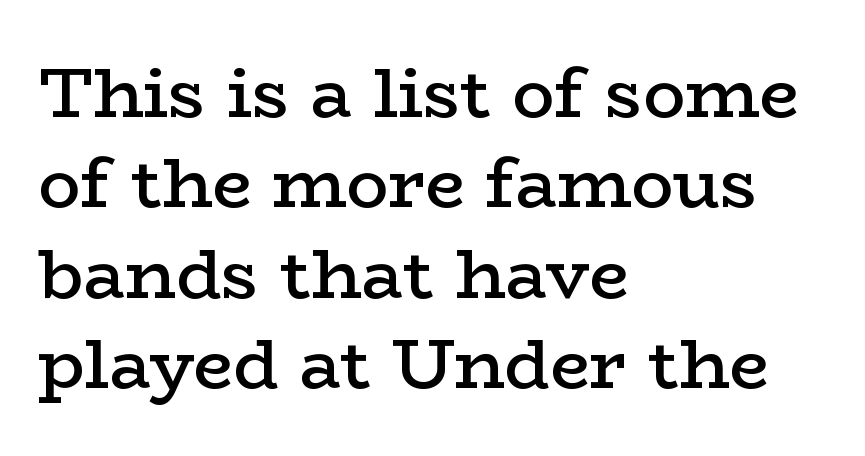
The image shows 70 px semibold, wide serif type, upright; set left-aligned, normal line spacing (1.29x), normal letter spacing, not underlined; low stroke contrast and a medium x-height.
